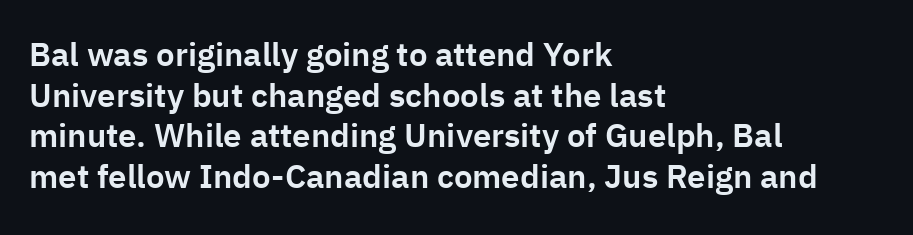
{"serif": "no", "italic": "no", "width": "normal", "stroke_contrast": "low", "x_height": "medium", "monospaced": "no", "underline": "no", "align": "left", "line_spacing_ratio": 1.23, "letter_spacing": "normal", "letter_spacing_em": 0.0, "glyph_px": 33}
